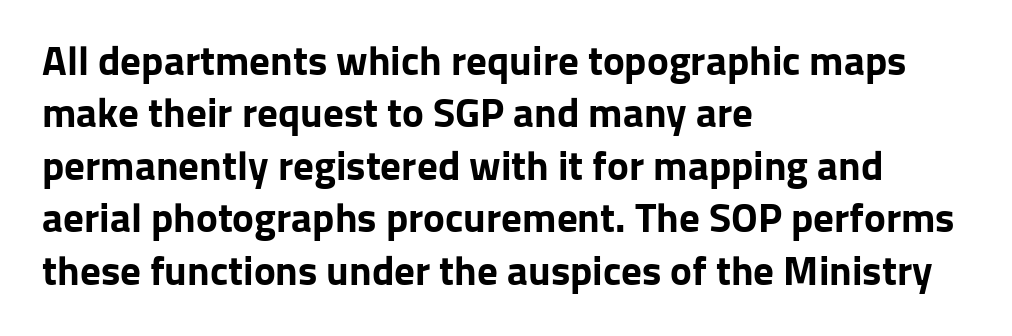
Observe the ordinary spacing: letters are neighbours, not strangers. Leading: standard. The passage shown is emphatically bold. When letters stand straight like this, we call the style roman or upright. The rendering uses natural spacing where letterforms have individual widths. Type without underlining.
